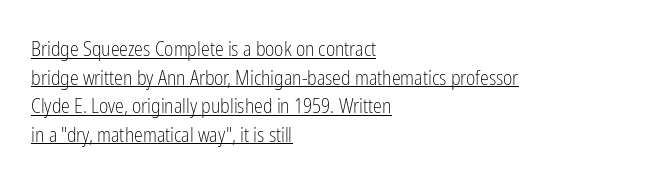
The image shows 20 px text type, upright; set left-aligned, normal line spacing (1.43x), normal letter spacing, underlined.
